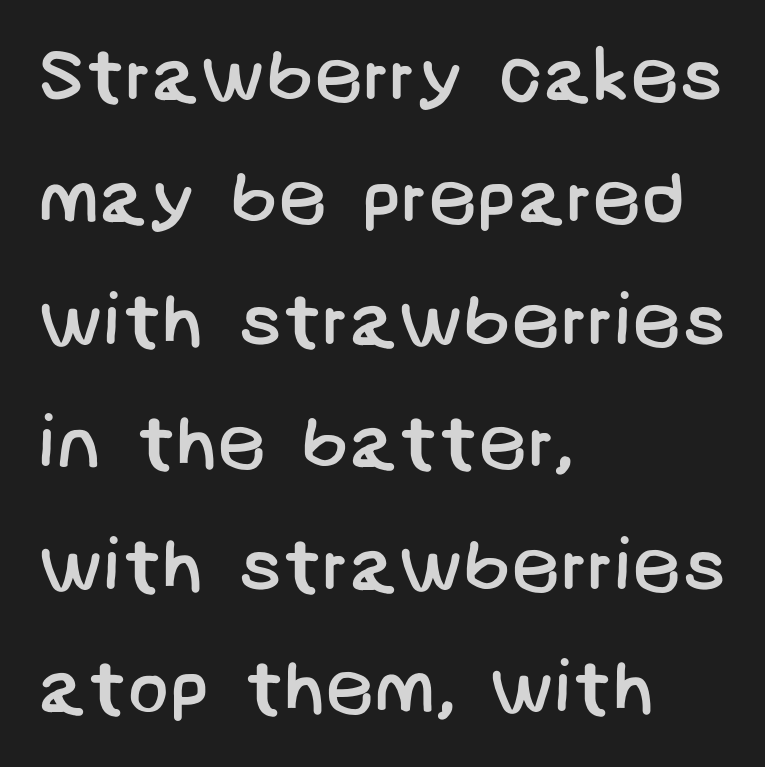
The image shows 77 px regular-weight sans-serif type; set left-aligned, normal line spacing (1.59x), normal letter spacing, not underlined; low stroke contrast and a large x-height.
